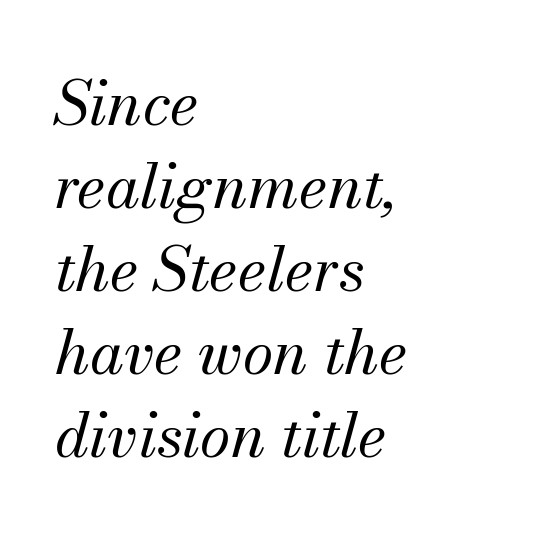
{"serif": "yes", "italic": "yes", "lean": "right", "slant_degrees": 13, "bold": "no", "weight": "regular", "width": "normal", "stroke_contrast": "medium", "x_height": "small", "monospaced": "no", "underline": "no", "align": "left", "line_spacing": "normal", "line_spacing_ratio": 1.34, "letter_spacing": "normal", "letter_spacing_em": 0.0, "glyph_px": 62}
